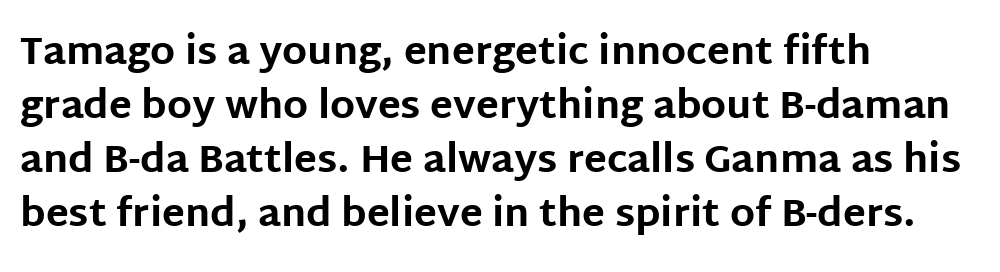
In terms of letterspacing, this is plain default setting. Where is the straight margin? On the left. Rule under the text: the space is simply empty. Is this a fixed-width face? No — the glyphs have proportional, varying widths. The specimen reads as upright at a glance. A normal amount of white space separates one row of letters from the next.
